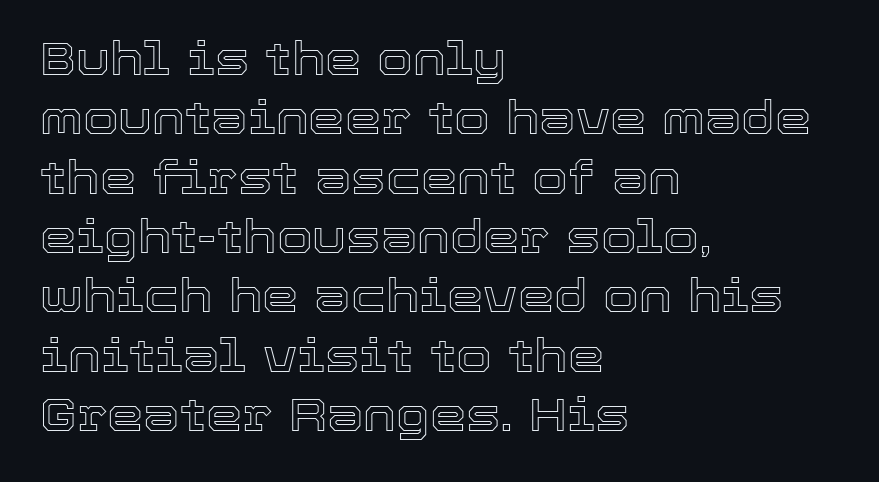
{"italic": "no", "width": "normal", "x_height": "medium", "monospaced": "no", "underline": "no", "align": "left", "line_spacing": "normal", "line_spacing_ratio": 1.29, "letter_spacing": "normal", "letter_spacing_em": 0.0, "glyph_px": 46}
